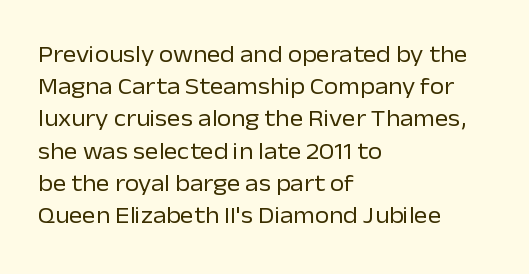
{"italic": "no", "bold": "no", "underline": "no", "align": "left", "line_spacing": "normal", "line_spacing_ratio": 1.4, "letter_spacing": "normal", "letter_spacing_em": 0.0, "glyph_px": 23}
